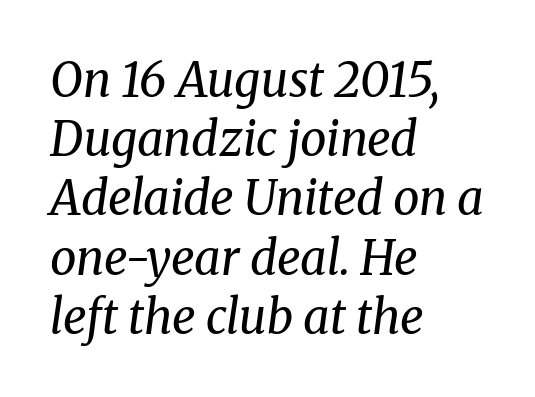
The image shows 47 px regular-weight serif type, italic (leaning right); set left-aligned, normal line spacing (1.26x), normal letter spacing, not underlined; medium stroke contrast and a medium x-height.
